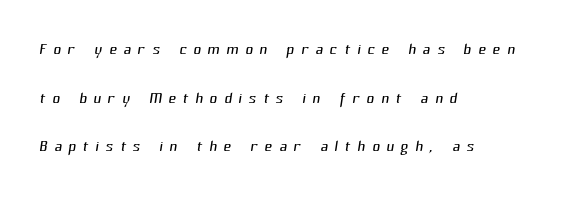
Q: Is the text bold? A: No.
Q: Is the text underlined? A: No.
Q: How is the paragraph aligned? A: Left-aligned.
Q: Is the spacing between letters normal or unusually wide? A: Unusually wide.
Q: Is the spacing between lines tight, normal or loose? A: Loose.
